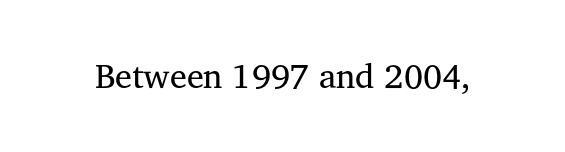
Think of a printed novel: that variable character pitch is what you see here. Classification — serif. Italic: no, the glyphs are upright roman. The weight tops out at a normal text grade. The strip under each line holds only bare page.
